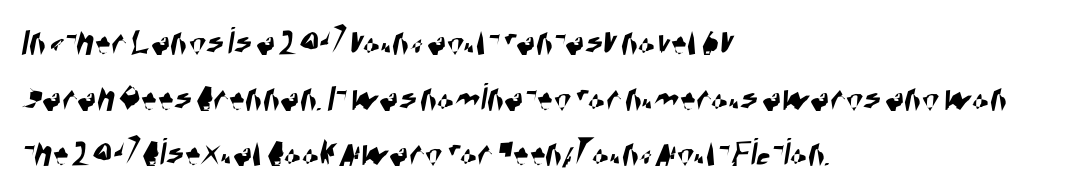
Q: Is the typeface a serif or a sans-serif typeface? A: Sans-serif.
Q: Is the text underlined? A: No.
Q: How is the paragraph aligned? A: Left-aligned.
Q: Is the spacing between letters normal or unusually wide? A: Normal.
Q: Is the spacing between lines tight, normal or loose? A: Normal.
Q: Width (condensed, normal, or wide)? A: Condensed.
Q: Stroke contrast? A: High.
Q: x-height? A: Large.
Q: Monospaced? A: No.
